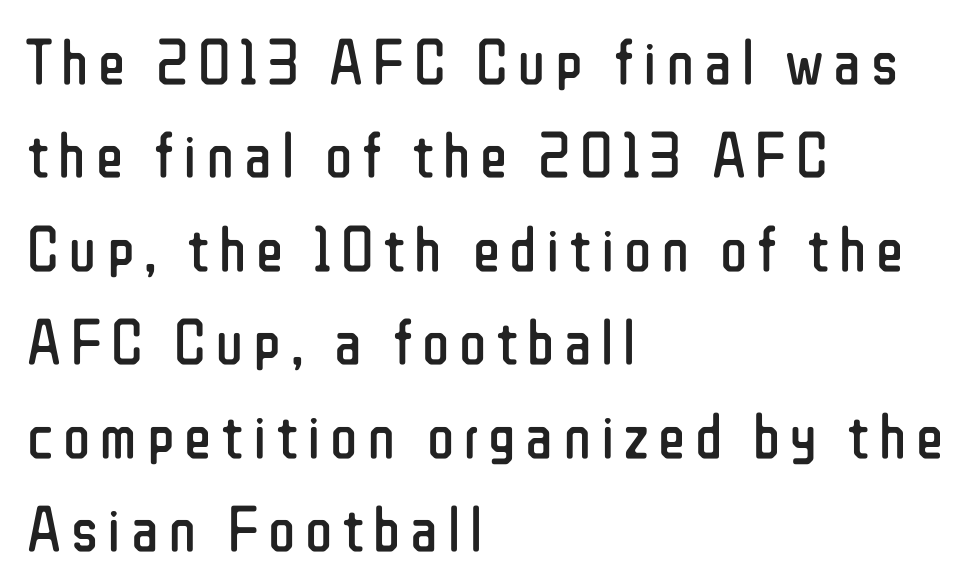
{"serif": "no", "italic": "no", "bold": "no", "weight": "regular", "width": "condensed", "stroke_contrast": "low", "x_height": "medium", "monospaced": "no", "underline": "no", "align": "left", "line_spacing": "normal", "line_spacing_ratio": 1.46, "glyph_px": 64}
